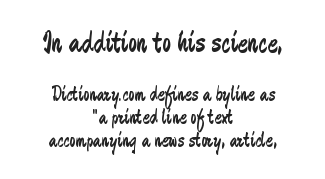
Check under the words: just untouched page. The cut favours lightness, reaching ordinary text weight at its darkest. Interline gaps are noticeably narrow in this sample.
